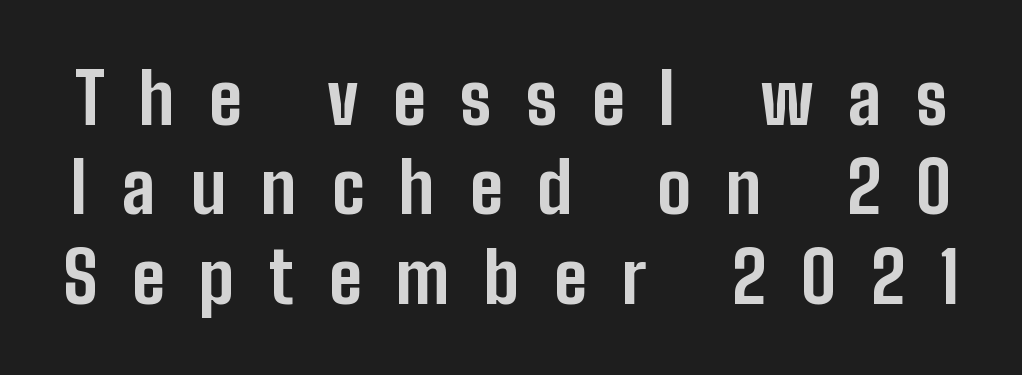
{"serif": "no", "italic": "no", "bold": "yes", "weight": "bold", "width": "condensed", "stroke_contrast": "low", "x_height": "medium", "monospaced": "no", "underline": "no", "line_spacing": "normal", "line_spacing_ratio": 1.26, "letter_spacing": "wide", "letter_spacing_em": 0.49, "glyph_px": 71}
